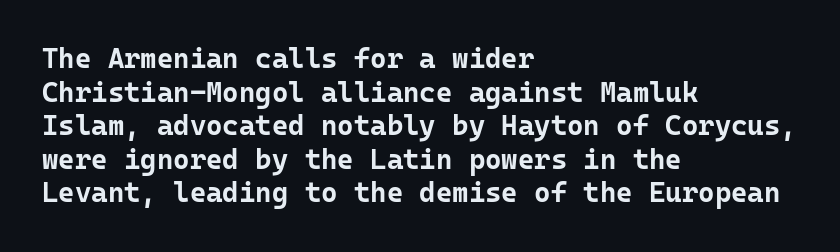
{"serif": "no", "italic": "no", "bold": "yes", "weight": "bold", "width": "normal", "stroke_contrast": "low", "x_height": "medium", "monospaced": "yes", "underline": "no", "align": "left", "line_spacing_ratio": 1.2, "letter_spacing": "normal", "letter_spacing_em": 0.0, "glyph_px": 28}
